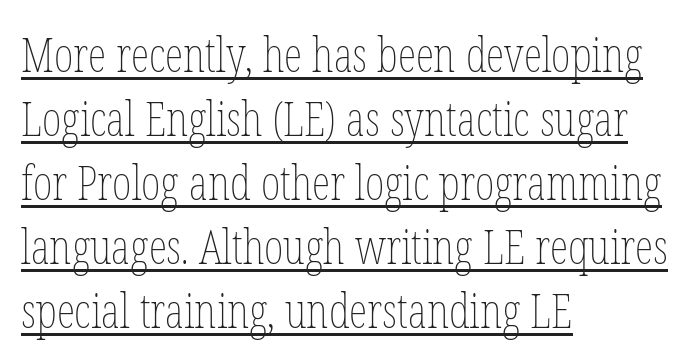
{"italic": "no", "bold": "no", "weight": "thin", "width": "condensed", "stroke_contrast": "low", "x_height": "medium", "monospaced": "no", "underline": "yes", "align": "left", "line_spacing": "normal", "line_spacing_ratio": 1.36, "letter_spacing": "normal", "letter_spacing_em": 0.0, "glyph_px": 47}
